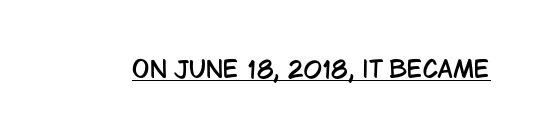
You can see a thin bar hugging the bottom of the glyphs. This rendering leaves character spacing at its baseline value. Style check: upright.
